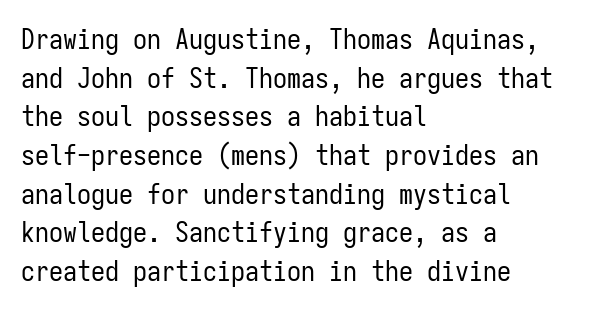
Q: Is the text bold? A: No.
Q: Is the text italic (slanted)? A: No, it is upright.
Q: Is the typeface a serif or a sans-serif typeface? A: Sans-serif.
Q: Is the text underlined? A: No.
Q: How is the paragraph aligned? A: Left-aligned.
Q: Is the spacing between letters normal or unusually wide? A: Normal.
Q: Is the spacing between lines tight, normal or loose? A: Normal.
Q: Width (condensed, normal, or wide)? A: Condensed.
Q: Stroke contrast? A: Low.
Q: x-height? A: Medium.
Q: Monospaced? A: Yes.
